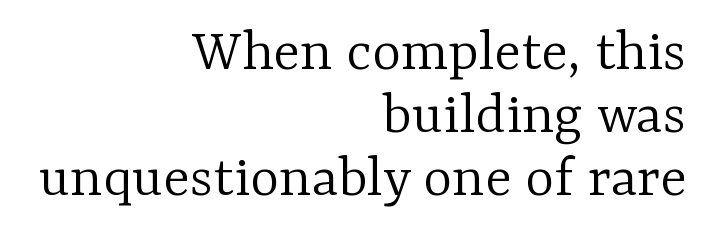
{"serif": "yes", "italic": "no", "bold": "no", "weight": "light", "width": "normal", "stroke_contrast": "low", "x_height": "medium", "monospaced": "no", "underline": "no", "align": "right", "line_spacing": "tight", "line_spacing_ratio": 1.02, "letter_spacing": "normal", "letter_spacing_em": 0.0, "glyph_px": 62}
